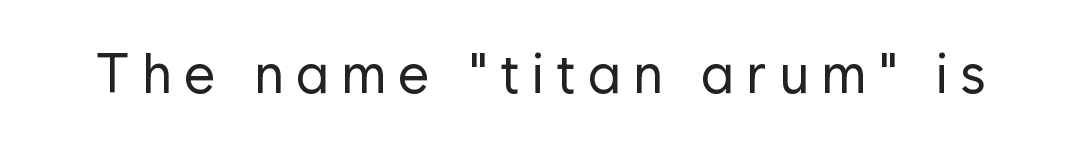
The image shows 55 px regular-weight sans-serif type, upright; set unusually wide letter spacing (+0.22 em), not underlined; low stroke contrast and a medium x-height.
